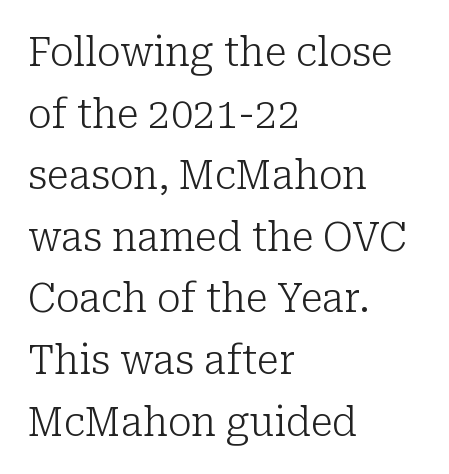
Q: Is the text bold? A: No.
Q: Is the text italic (slanted)? A: No, it is upright.
Q: Is the typeface a serif or a sans-serif typeface? A: Serif.
Q: Is the text underlined? A: No.
Q: How is the paragraph aligned? A: Left-aligned.
Q: Is the spacing between letters normal or unusually wide? A: Normal.
Q: Is the spacing between lines tight, normal or loose? A: Normal.
Q: Width (condensed, normal, or wide)? A: Normal.
Q: Stroke contrast? A: Low.
Q: x-height? A: Medium.
Q: Monospaced? A: No.
